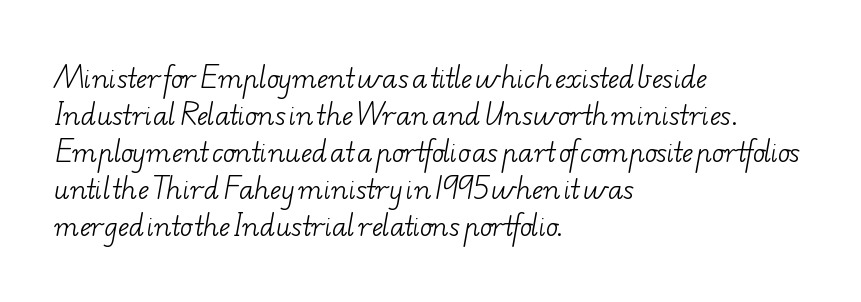
Q: Is the text bold? A: No.
Q: Is the text underlined? A: No.
Q: How is the paragraph aligned? A: Left-aligned.
Q: Is the spacing between letters normal or unusually wide? A: Normal.
Q: Is the spacing between lines tight, normal or loose? A: Normal.
